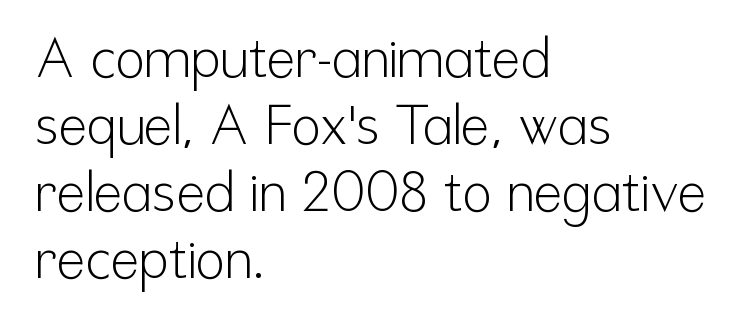
{"serif": "no", "italic": "no", "bold": "no", "weight": "light", "width": "condensed", "stroke_contrast": "low", "x_height": "medium", "monospaced": "no", "underline": "no", "align": "left", "line_spacing_ratio": 1.24, "letter_spacing": "normal", "letter_spacing_em": 0.0, "glyph_px": 54}
